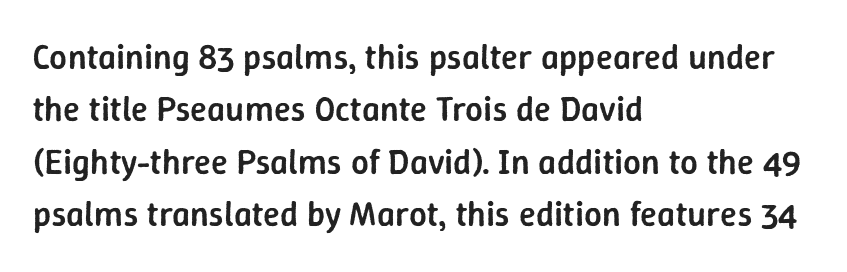
Quick note: not italic, upright. Its strokes are somewhat broadened, the hallmark of semibold type. Descenders hang freely into open space. The rendering shows plain stroke endings on the letterforms — a sans-serif design. Standard letterfit; no display-style spreading of the glyphs.
